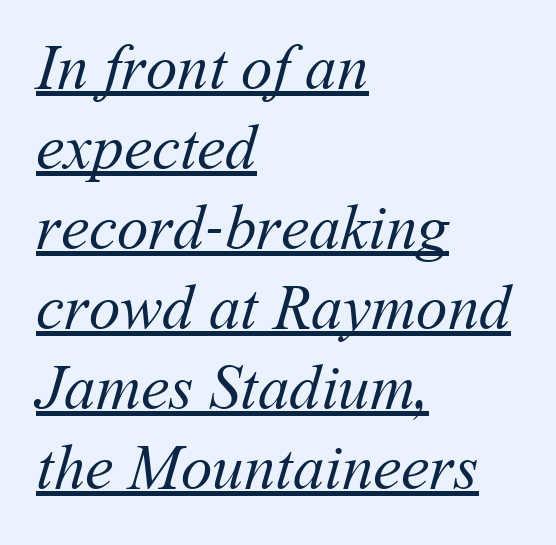
This sample has the flowing, uneven cadence of proportional lettering. Looks like someone drew a line under every word here. Compared with a typical body face, this is equally light or lighter still. Tracking value appears to be zero — textbook default spacing. The space between consecutive lines is moderate. The paragraph has a hard left edge and a soft right edge.
